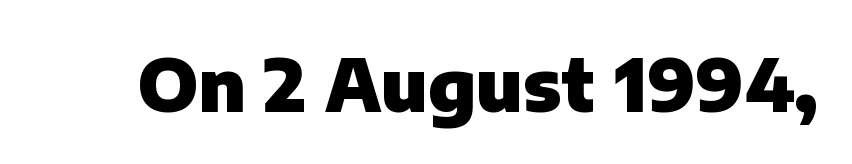
{"serif": "no", "italic": "no", "bold": "yes", "weight": "heavy", "width": "normal", "stroke_contrast": "low", "x_height": "medium", "monospaced": "no", "underline": "no", "letter_spacing": "normal", "letter_spacing_em": 0.0, "glyph_px": 74}
